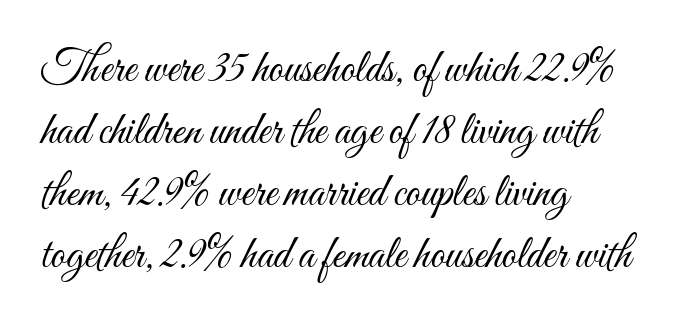
Q: Is the text bold? A: No.
Q: Is the text italic (slanted)? A: Yes.
Q: Is the text underlined? A: No.
Q: How is the paragraph aligned? A: Left-aligned.
Q: Is the spacing between letters normal or unusually wide? A: Normal.
Q: Is the spacing between lines tight, normal or loose? A: Normal.
Q: Width (condensed, normal, or wide)? A: Condensed.
Q: Stroke contrast? A: Medium.
Q: x-height? A: Small.
Q: Monospaced? A: No.
